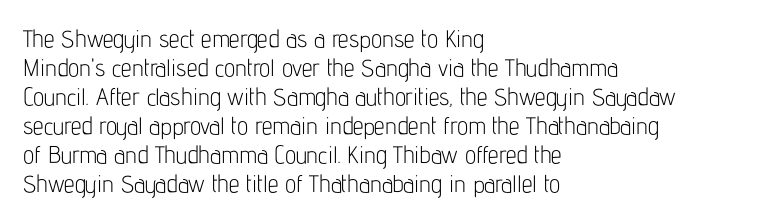
Q: Is the text bold? A: No.
Q: Is the text italic (slanted)? A: No, it is upright.
Q: Is the text underlined? A: No.
Q: How is the paragraph aligned? A: Left-aligned.
Q: Is the spacing between letters normal or unusually wide? A: Normal.
